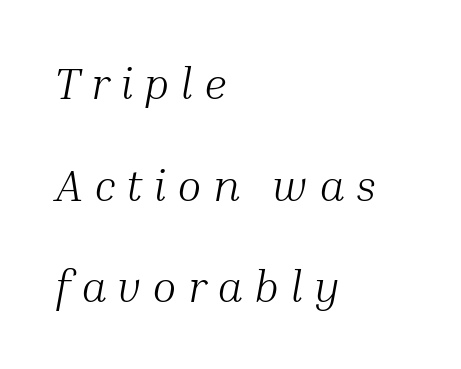
Q: Is the text bold? A: No.
Q: Is the text italic (slanted)? A: Yes, it leans right by about 10 degrees.
Q: Is the typeface a serif or a sans-serif typeface? A: Serif.
Q: Is the text underlined? A: No.
Q: How is the paragraph aligned? A: Left-aligned.
Q: Is the spacing between letters normal or unusually wide? A: Unusually wide.
Q: Is the spacing between lines tight, normal or loose? A: Loose.
Q: Width (condensed, normal, or wide)? A: Normal.
Q: Stroke contrast? A: Medium.
Q: x-height? A: Medium.
Q: Monospaced? A: No.
